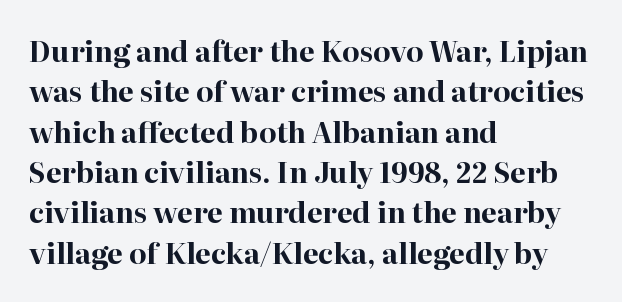
These lines are set flush left with a ragged right edge. Observe the serifs anchoring each vertical stroke in this sample. No extra tracking has been applied to these lines. The passage shown is typed in a proportional face where columns would drift. Each glyph is drawn with heavy, bold strokes.
